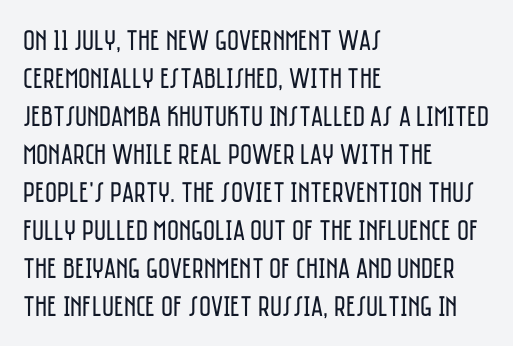
The image shows 29 px regular-weight, condensed sans-serif type, upright; set left-aligned, normal line spacing (1.31x), normal letter spacing, not underlined; low stroke contrast and a large x-height.
